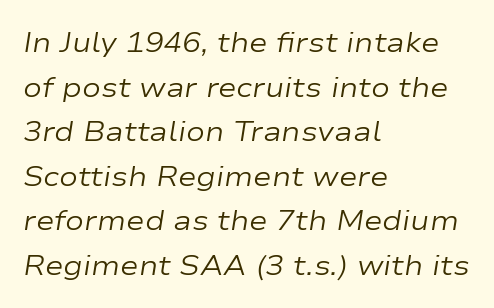
{"italic": "yes", "lean": "right", "slant_degrees": 9, "bold": "no", "weight": "regular", "width": "wide", "stroke_contrast": "low", "x_height": "medium", "monospaced": "no", "underline": "no", "align": "left", "line_spacing": "normal", "line_spacing_ratio": 1.59, "letter_spacing": "normal", "letter_spacing_em": 0.0, "glyph_px": 28}
